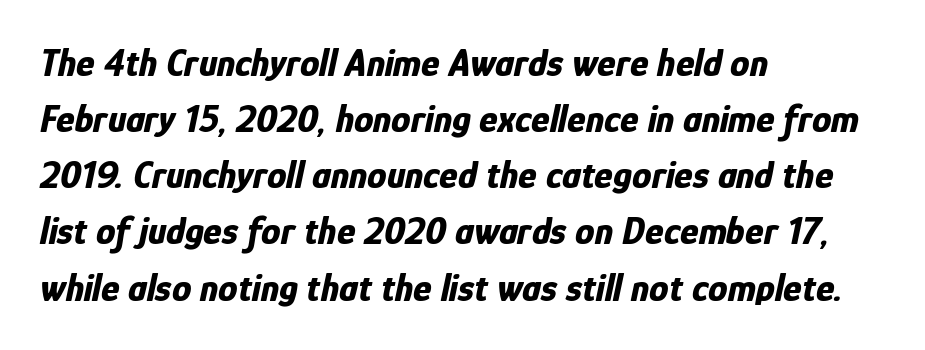
{"italic": "yes", "lean": "right", "slant_degrees": 12, "bold": "yes", "weight": "bold", "width": "condensed", "stroke_contrast": "low", "x_height": "medium", "monospaced": "no", "underline": "no", "align": "left", "line_spacing": "normal", "line_spacing_ratio": 1.44, "letter_spacing": "normal", "letter_spacing_em": 0.0, "glyph_px": 39}
